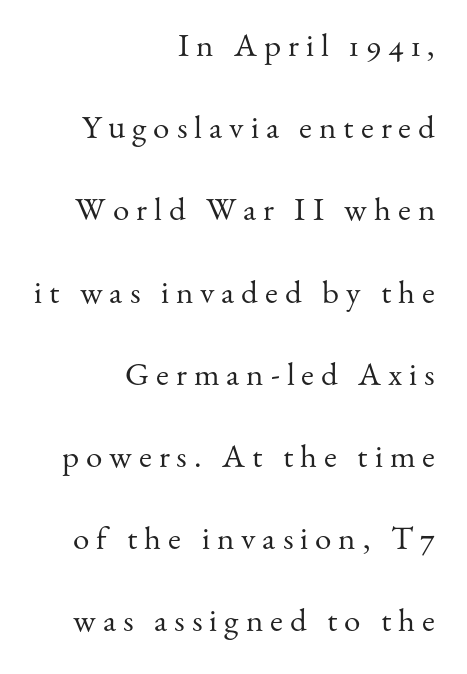
Q: Is the text bold? A: No.
Q: Is the text italic (slanted)? A: No, it is upright.
Q: Is the typeface a serif or a sans-serif typeface? A: Serif.
Q: Is the text underlined? A: No.
Q: How is the paragraph aligned? A: Right-aligned.
Q: Is the spacing between letters normal or unusually wide? A: Unusually wide.
Q: Is the spacing between lines tight, normal or loose? A: Loose.
Q: Width (condensed, normal, or wide)? A: Normal.
Q: Stroke contrast? A: Medium.
Q: x-height? A: Small.
Q: Monospaced? A: No.
